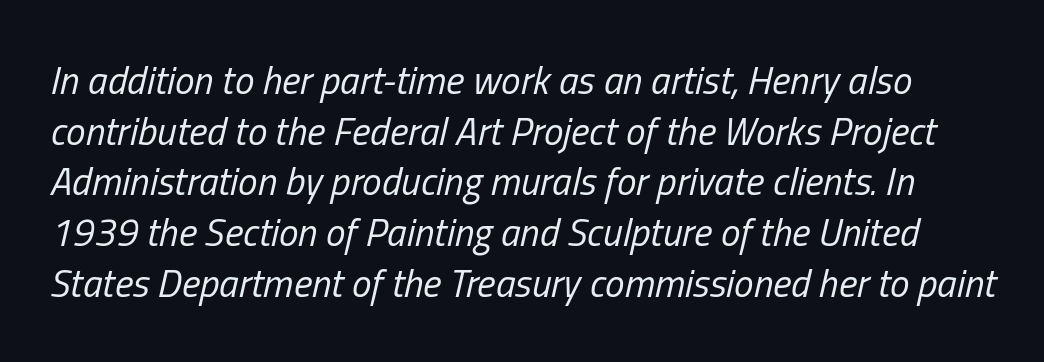
The image shows 39 px regular-weight, condensed type, italic (leaning right); set normal line spacing (1.3x), normal letter spacing, not underlined; low stroke contrast and a medium x-height.
